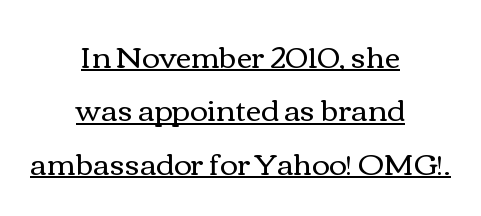
{"italic": "no", "bold": "no", "weight": "regular", "width": "wide", "stroke_contrast": "medium", "x_height": "medium", "monospaced": "no", "underline": "yes", "align": "center", "line_spacing_ratio": 1.78, "letter_spacing": "normal", "letter_spacing_em": 0.0, "glyph_px": 30}
